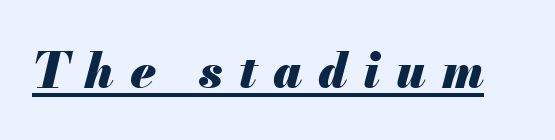
The image shows 49 px heavy type, italic (leaning right); set unusually wide letter spacing (+0.32 em), underlined; medium stroke contrast and a small x-height.
